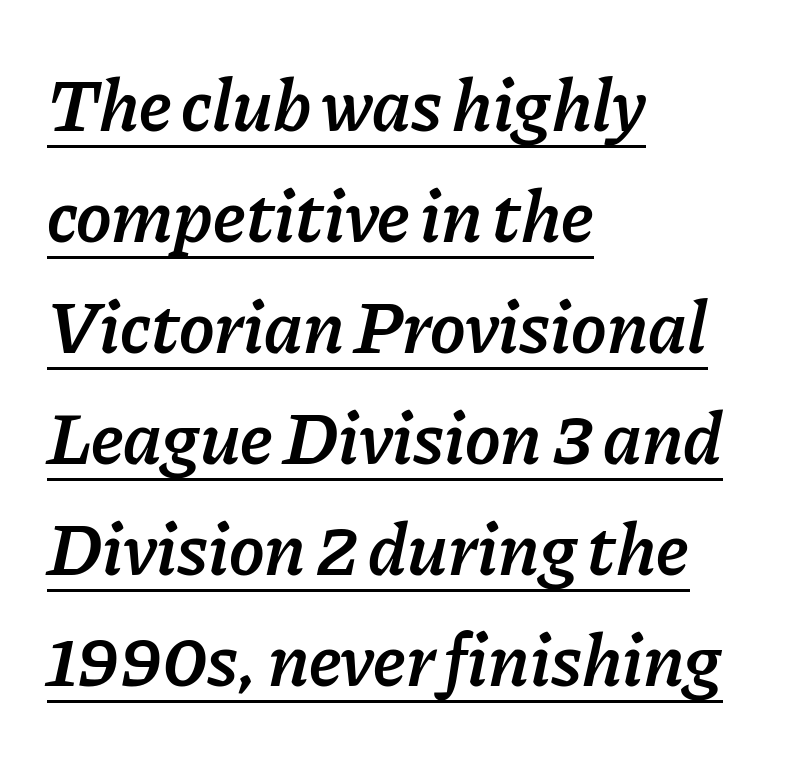
{"italic": "yes", "lean": "right", "slant_degrees": 11, "bold": "semi", "weight": "semibold", "width": "normal", "stroke_contrast": "low", "x_height": "medium", "monospaced": "no", "underline": "yes", "align": "left", "line_spacing": "normal", "line_spacing_ratio": 1.48, "letter_spacing": "normal", "letter_spacing_em": 0.0, "glyph_px": 75}
